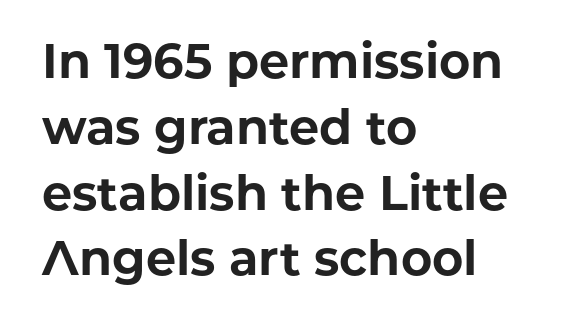
Has an underline been added? It has not. The passage shown is emphatically bold. Interline gaps are of average width in this sample. This sample has the flowing, uneven cadence of proportional lettering. The font's upright variant was chosen for this text.
